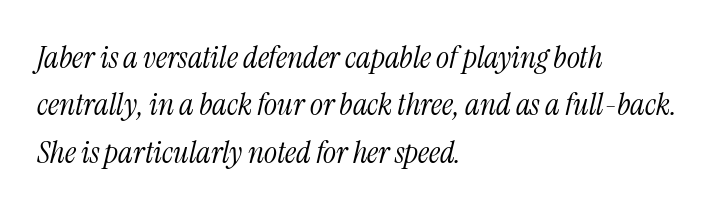
{"serif": "yes", "italic": "yes", "lean": "right", "slant_degrees": 13, "bold": "no", "weight": "light", "width": "condensed", "stroke_contrast": "medium", "x_height": "medium", "monospaced": "no", "underline": "no", "align": "left", "line_spacing": "normal", "line_spacing_ratio": 1.53, "letter_spacing": "normal", "letter_spacing_em": 0.0, "glyph_px": 31}
